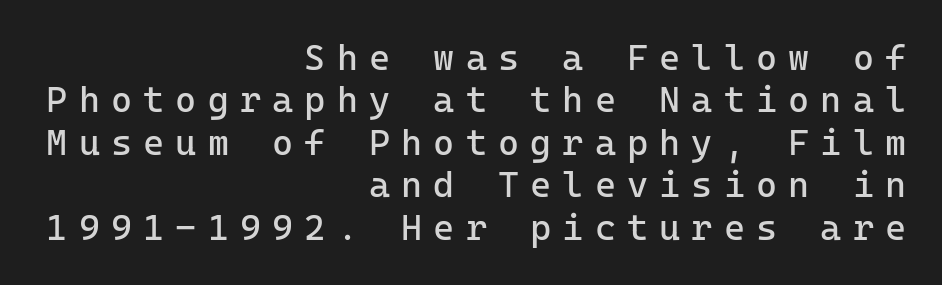
The image shows 36 px regular-weight sans-serif type, upright, monospaced; set right-aligned, line spacing 1.18x, unusually wide letter spacing (+0.31 em), not underlined; low stroke contrast and a medium x-height.
